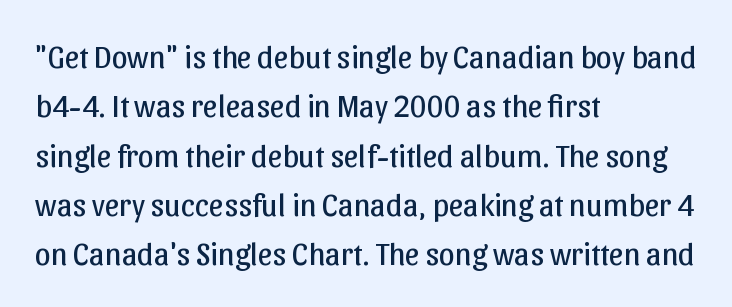
Q: Is the text bold? A: No.
Q: Is the text italic (slanted)? A: No, it is upright.
Q: Is the typeface a serif or a sans-serif typeface? A: Sans-serif.
Q: Is the text underlined? A: No.
Q: How is the paragraph aligned? A: Left-aligned.
Q: Is the spacing between letters normal or unusually wide? A: Normal.
Q: Is the spacing between lines tight, normal or loose? A: Normal.
Q: Width (condensed, normal, or wide)? A: Normal.
Q: Stroke contrast? A: Low.
Q: x-height? A: Medium.
Q: Monospaced? A: No.
